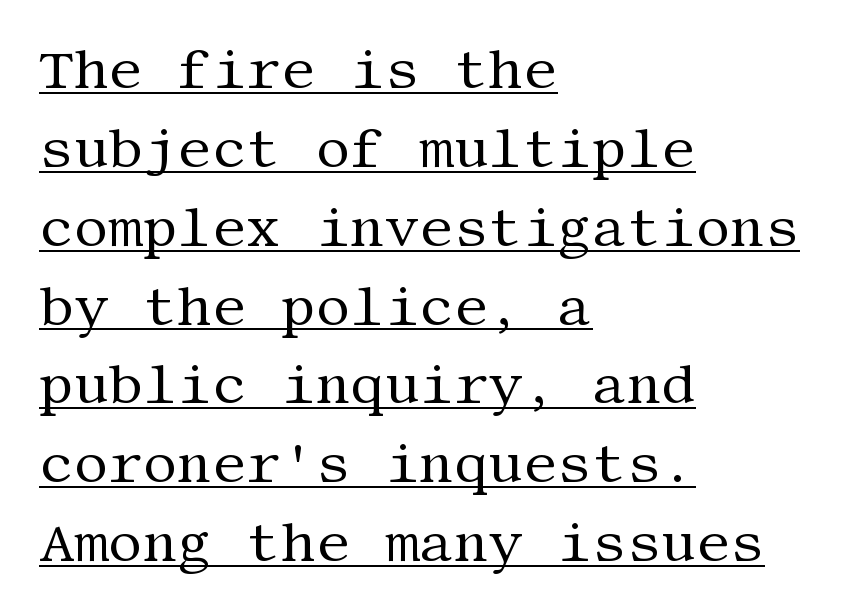
No italicization has been applied; the sample stays upright. These glyphs show unthickened strokes, regular width or finer. In terms of letterspacing, this is plain default setting. This sample keeps an unexceptional amount of space between lines. You can tell from the footed stems that serif type was used.
